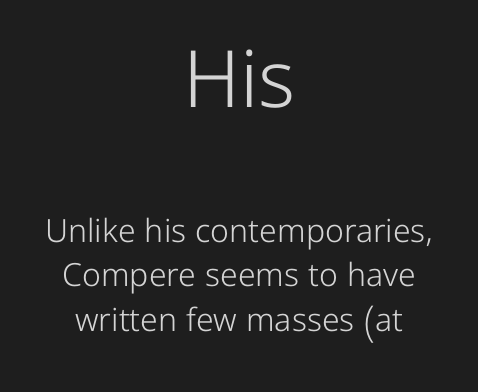
Q: Is the text bold? A: No.
Q: Is the text italic (slanted)? A: No, it is upright.
Q: Is the typeface a serif or a sans-serif typeface? A: Sans-serif.
Q: Is the text underlined? A: No.
Q: How is the paragraph aligned? A: Centered.
Q: Is the spacing between letters normal or unusually wide? A: Normal.
Q: Is the spacing between lines tight, normal or loose? A: Normal.
Q: Which block of text is set in a larger size, the first (top) or the second (bottom)? A: The first (top) one.
Q: Width (condensed, normal, or wide)? A: Normal.
Q: Stroke contrast? A: Low.
Q: x-height? A: Medium.
Q: Monospaced? A: No.
